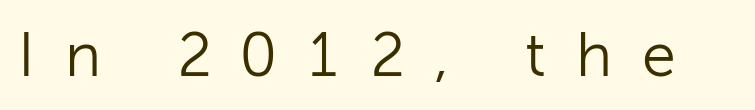
The image shows 61 px light sans-serif type, upright; set unusually wide letter spacing (+0.49 em), not underlined; low stroke contrast and a medium x-height.
